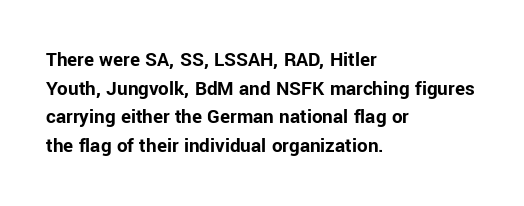
{"italic": "no", "bold": "yes", "underline": "no", "align": "left", "line_spacing": "normal", "line_spacing_ratio": 1.36, "letter_spacing": "normal", "letter_spacing_em": 0.0, "glyph_px": 21}
